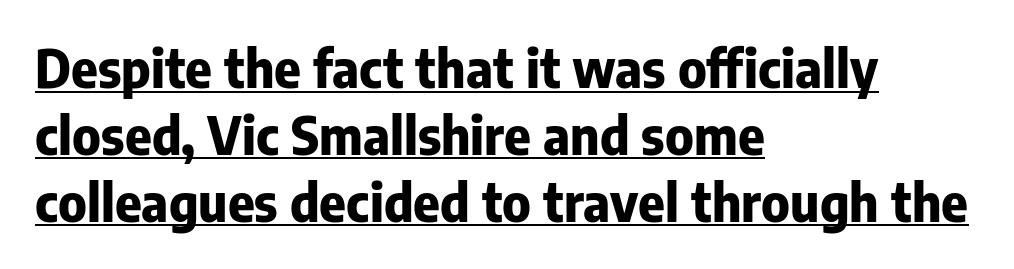
Set as a true bold cut, around the 700 mark. The passage shown is typed in a proportional face where columns would drift. The rendered words wear a rule along their underside. Compared with a centered layout, this one pins lines to the left instead.
